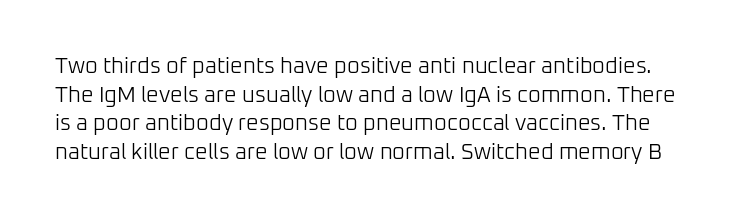
The image shows 22 px text type, upright; set normal line spacing (1.3x), normal letter spacing, not underlined.
